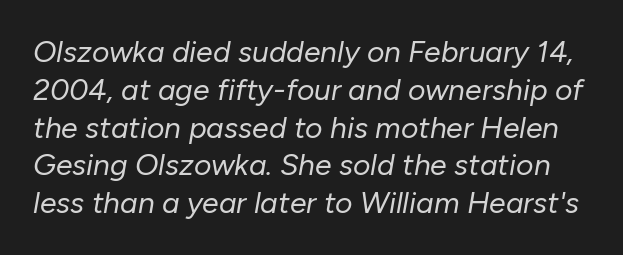
{"italic": "yes", "lean": "right", "slant_degrees": 10, "bold": "no", "weight": "regular", "width": "normal", "stroke_contrast": "low", "x_height": "medium", "monospaced": "no", "underline": "no", "line_spacing": "normal", "line_spacing_ratio": 1.26, "letter_spacing": "normal", "letter_spacing_em": 0.0, "glyph_px": 30}
